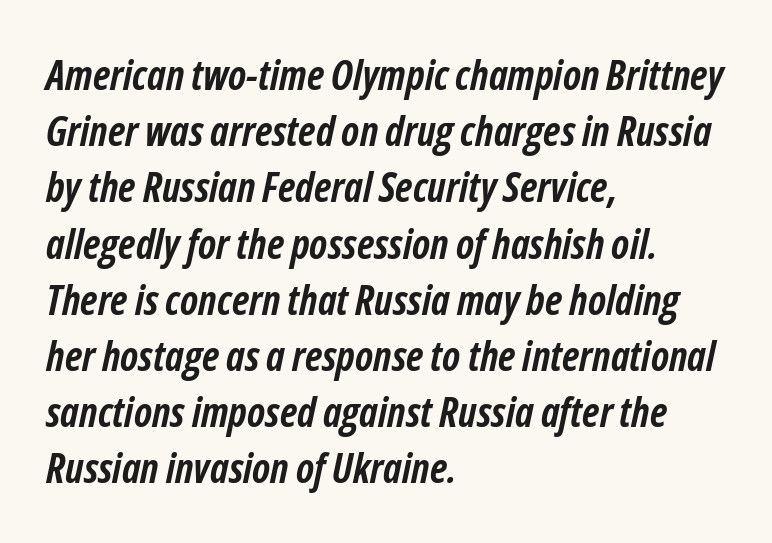
{"italic": "yes", "lean": "right", "slant_degrees": 12, "bold": "yes", "weight": "semibold", "width": "condensed", "stroke_contrast": "low", "x_height": "medium", "monospaced": "no", "underline": "no", "align": "left", "line_spacing": "normal", "line_spacing_ratio": 1.37, "letter_spacing": "normal", "letter_spacing_em": 0.0, "glyph_px": 41}
